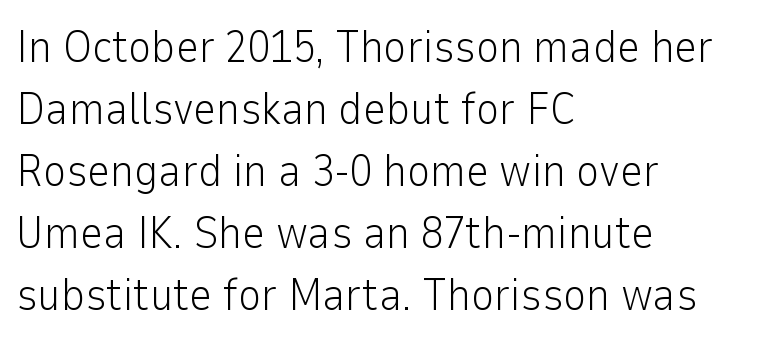
Q: Is the text bold? A: No.
Q: Is the text italic (slanted)? A: No, it is upright.
Q: Is the typeface a serif or a sans-serif typeface? A: Sans-serif.
Q: Is the text underlined? A: No.
Q: How is the paragraph aligned? A: Left-aligned.
Q: Is the spacing between letters normal or unusually wide? A: Normal.
Q: Is the spacing between lines tight, normal or loose? A: Normal.
Q: Width (condensed, normal, or wide)? A: Normal.
Q: Stroke contrast? A: Low.
Q: x-height? A: Medium.
Q: Monospaced? A: No.
